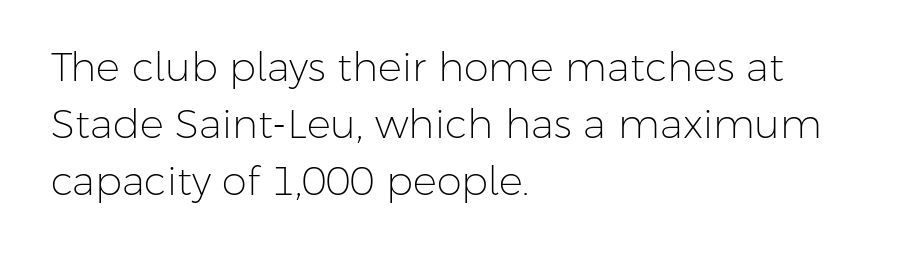
The image shows 40 px light sans-serif type, upright; set left-aligned, normal line spacing (1.43x), normal letter spacing, not underlined; low stroke contrast and a medium x-height.
